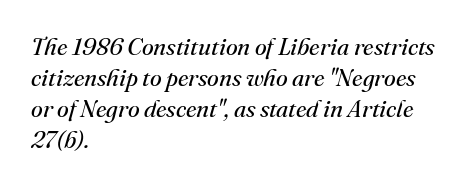
Compared with a centered layout, this one pins lines to the left instead. The horizontal fit of the characters is conventional and even. The space directly below the letters is spotless. The passage shown stacks its lines at a standard gap. Stem width sits at or under what a default text font uses. Slant detected: the letters are inclined.
